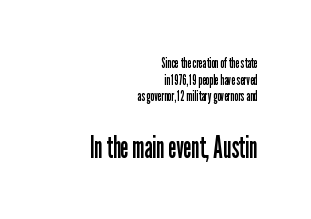
Q: Is the text bold? A: No.
Q: Is the text italic (slanted)? A: No, it is upright.
Q: Is the typeface a serif or a sans-serif typeface? A: Sans-serif.
Q: Is the text underlined? A: No.
Q: How is the paragraph aligned? A: Right-aligned.
Q: Is the spacing between letters normal or unusually wide? A: Normal.
Q: Which block of text is set in a larger size, the first (top) or the second (bottom)? A: The second (bottom) one.
Q: Width (condensed, normal, or wide)? A: Condensed.
Q: Stroke contrast? A: Low.
Q: x-height? A: Medium.
Q: Monospaced? A: No.
